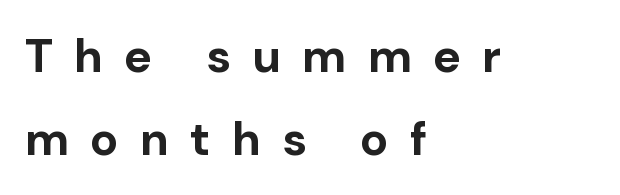
{"serif": "no", "italic": "no", "bold": "yes", "weight": "bold", "width": "normal", "stroke_contrast": "low", "x_height": "medium", "monospaced": "no", "underline": "no", "align": "left", "line_spacing_ratio": 1.76, "letter_spacing": "wide", "letter_spacing_em": 0.45, "glyph_px": 47}
